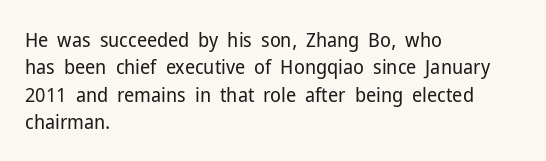
Q: Is the text bold? A: No.
Q: Is the text italic (slanted)? A: No, it is upright.
Q: Is the text underlined? A: No.
Q: How is the paragraph aligned? A: Left-aligned.
Q: Is the spacing between letters normal or unusually wide? A: Normal.
Q: Is the spacing between lines tight, normal or loose? A: Normal.
